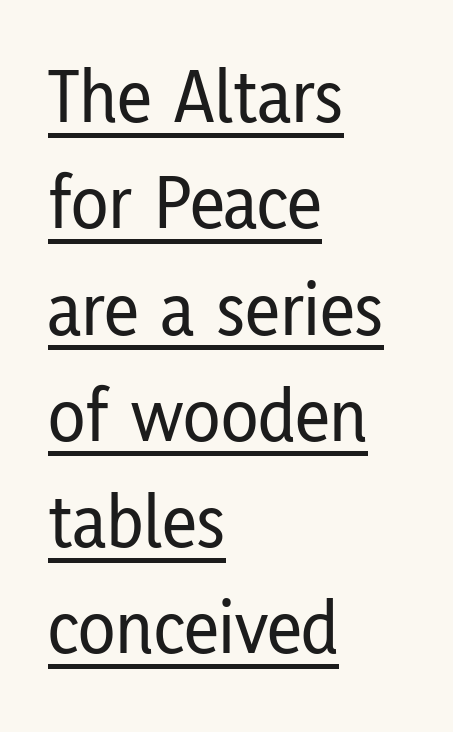
{"serif": "no", "italic": "no", "width": "condensed", "stroke_contrast": "low", "x_height": "medium", "monospaced": "no", "underline": "yes", "align": "left", "line_spacing": "normal", "line_spacing_ratio": 1.38, "letter_spacing": "normal", "letter_spacing_em": 0.0, "glyph_px": 77}
